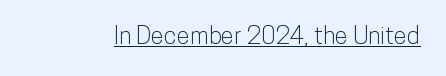
Q: Is the text italic (slanted)? A: No, it is upright.
Q: Is the text underlined? A: Yes.
Q: Is the spacing between letters normal or unusually wide? A: Normal.
